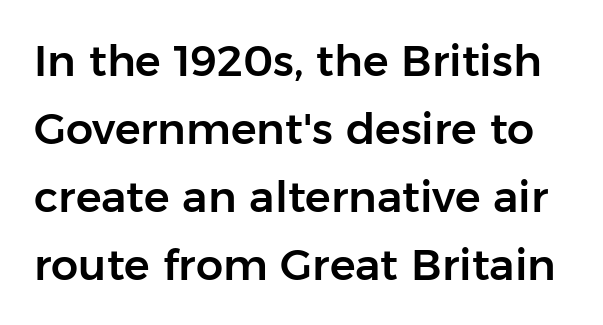
{"serif": "no", "italic": "no", "width": "normal", "stroke_contrast": "low", "x_height": "medium", "monospaced": "no", "underline": "no", "line_spacing": "normal", "line_spacing_ratio": 1.58, "letter_spacing": "normal", "letter_spacing_em": 0.0, "glyph_px": 43}
